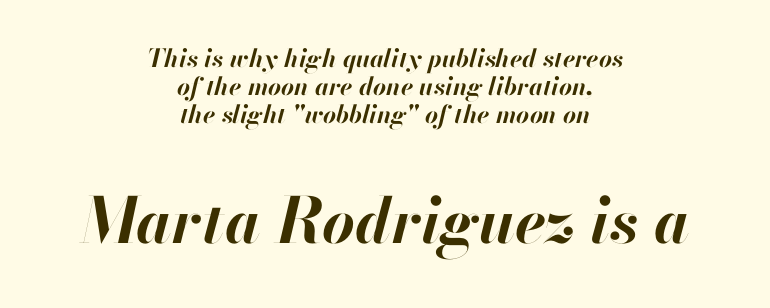
Q: Is the text bold? A: Yes.
Q: Is the text italic (slanted)? A: Yes, it leans right by about 13 degrees.
Q: Is the text underlined? A: No.
Q: How is the paragraph aligned? A: Centered.
Q: Is the spacing between letters normal or unusually wide? A: Normal.
Q: Is the spacing between lines tight, normal or loose? A: Tight.
Q: Which block of text is set in a larger size, the first (top) or the second (bottom)? A: The second (bottom) one.
Q: Width (condensed, normal, or wide)? A: Normal.
Q: Stroke contrast? A: High.
Q: x-height? A: Small.
Q: Monospaced? A: No.
